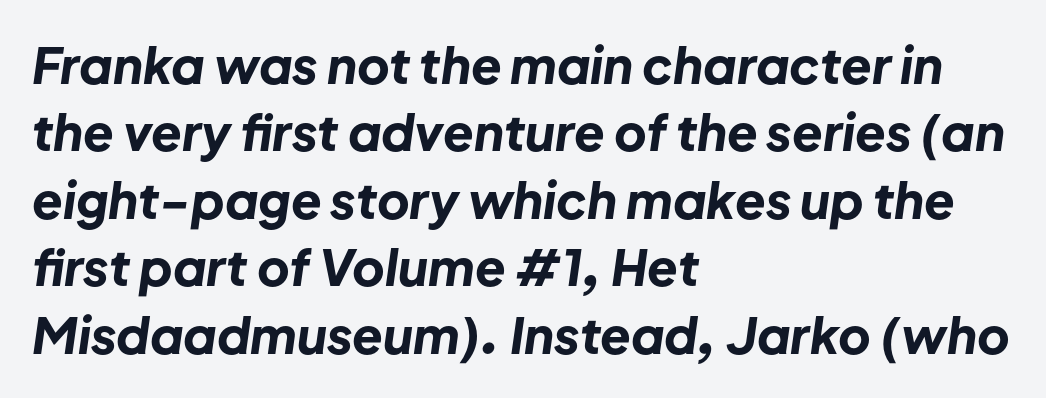
The image shows 50 px bold type, italic (leaning right); set left-aligned, normal line spacing (1.35x), normal letter spacing, not underlined; low stroke contrast and a medium x-height.
